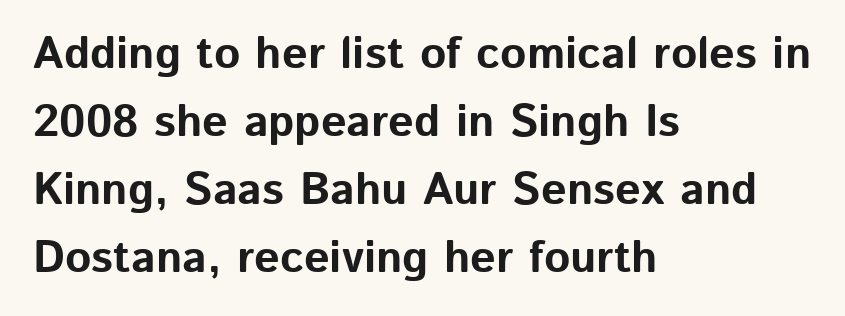
The letters are bold, with thick, heavy strokes. The glyphs are unaccompanied by any horizontal stroke below them. Character widths vary here, with narrow letters taking less room than wide ones. Every stem runs plumb, perpendicular to the baseline.
